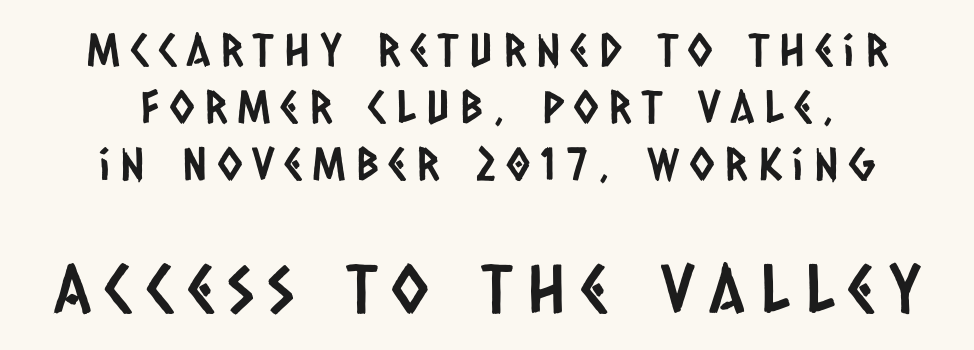
Q: Is the typeface a serif or a sans-serif typeface? A: Sans-serif.
Q: Is the text underlined? A: No.
Q: How is the paragraph aligned? A: Centered.
Q: Is the spacing between letters normal or unusually wide? A: Unusually wide.
Q: Is the spacing between lines tight, normal or loose? A: Normal.
Q: Which block of text is set in a larger size, the first (top) or the second (bottom)? A: The second (bottom) one.
Q: Width (condensed, normal, or wide)? A: Condensed.
Q: Stroke contrast? A: Low.
Q: x-height? A: Large.
Q: Monospaced? A: No.
